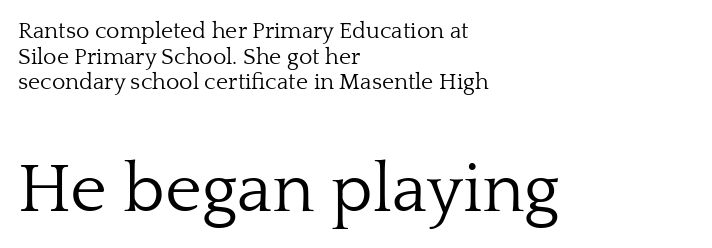
The image shows 70 px light serif type, upright; set left-aligned, tight line spacing (1.11x), normal letter spacing, not underlined; the second (bottom) block is 3.04x larger; low stroke contrast and a medium x-height.
